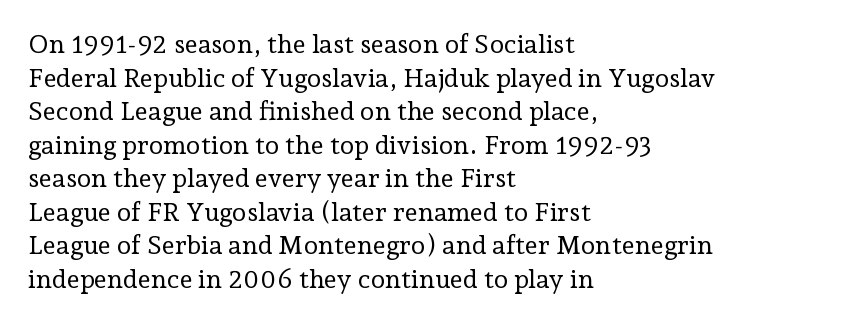
Q: Is the text bold? A: No.
Q: Is the text italic (slanted)? A: No, it is upright.
Q: Is the text underlined? A: No.
Q: How is the paragraph aligned? A: Left-aligned.
Q: Is the spacing between letters normal or unusually wide? A: Normal.
Q: Is the spacing between lines tight, normal or loose? A: Normal.
